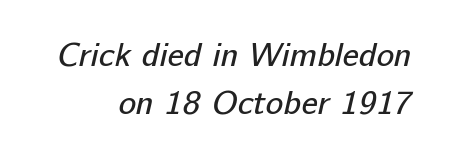
Regular leading. Caption: multi-line text, flush right, ragged left. The typeface has the unassuming heft of standard copy or less. The type family on display is of the sans-serif kind.
